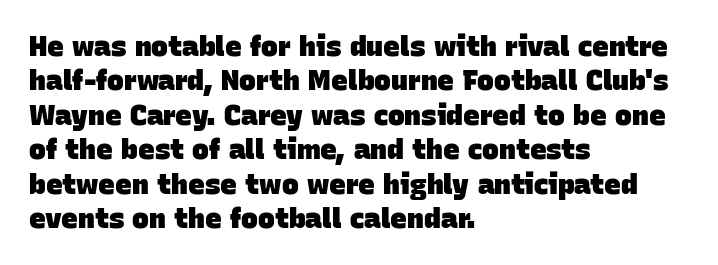
{"serif": "no", "bold": "yes", "weight": "heavy", "width": "normal", "stroke_contrast": "low", "x_height": "large", "monospaced": "no", "underline": "no", "align": "left", "line_spacing_ratio": 1.23, "letter_spacing": "normal", "letter_spacing_em": 0.0, "glyph_px": 28}
